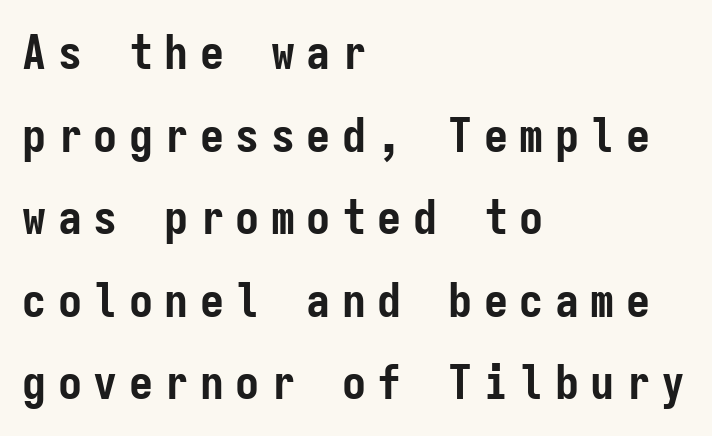
{"serif": "no", "italic": "no", "bold": "yes", "weight": "semibold", "width": "condensed", "stroke_contrast": "low", "x_height": "medium", "monospaced": "yes", "underline": "no", "align": "left", "line_spacing_ratio": 1.72, "letter_spacing": "wide", "letter_spacing_em": 0.24, "glyph_px": 48}
